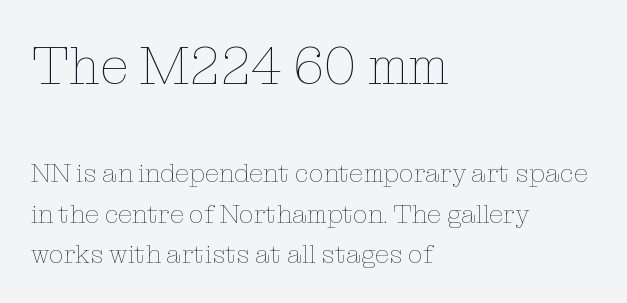
Italic: no, the glyphs are upright roman. Compared with a typical body face, this is equally light or lighter still. Note the varied advance widths — an 'i' is clearly narrower than an 'm'. In terms of letterspacing, this is plain default setting. You get the large type first, then a drop to smaller type.
